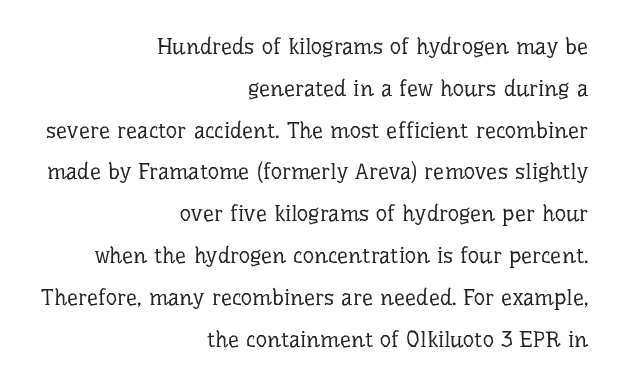
The image shows 22 px text type, upright; set right-aligned, loose line spacing (1.9x), normal letter spacing, not underlined.
